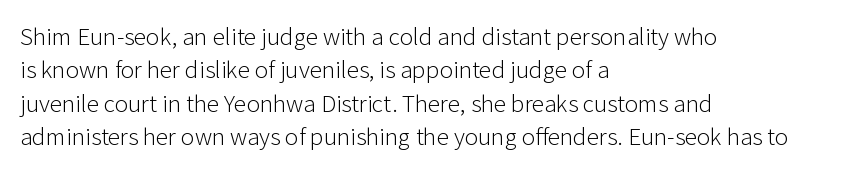
The image shows 25 px text type, upright; set left-aligned, normal line spacing (1.34x), normal letter spacing, not underlined.
